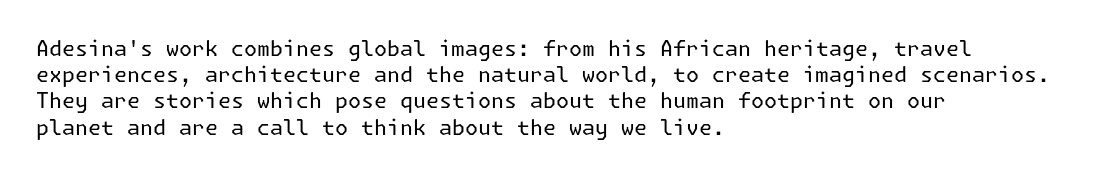
The image shows 21 px text type, upright; set left-aligned, normal line spacing (1.25x), normal letter spacing, not underlined.
